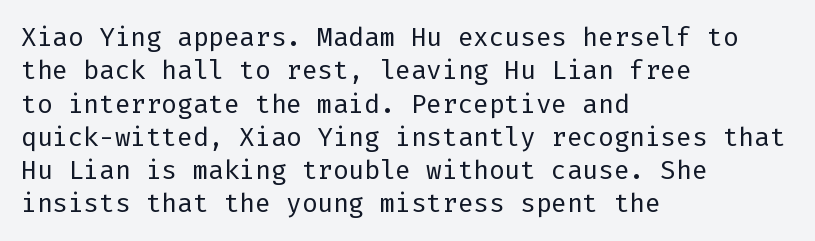
Q: Is the text bold? A: No.
Q: Is the text italic (slanted)? A: No, it is upright.
Q: Is the text underlined? A: No.
Q: How is the paragraph aligned? A: Left-aligned.
Q: Is the spacing between letters normal or unusually wide? A: Normal.
Q: Is the spacing between lines tight, normal or loose? A: Normal.
